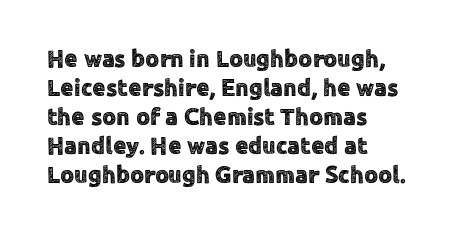
Q: Is the text italic (slanted)? A: No, it is upright.
Q: Is the text underlined? A: No.
Q: How is the paragraph aligned? A: Left-aligned.
Q: Is the spacing between letters normal or unusually wide? A: Normal.
